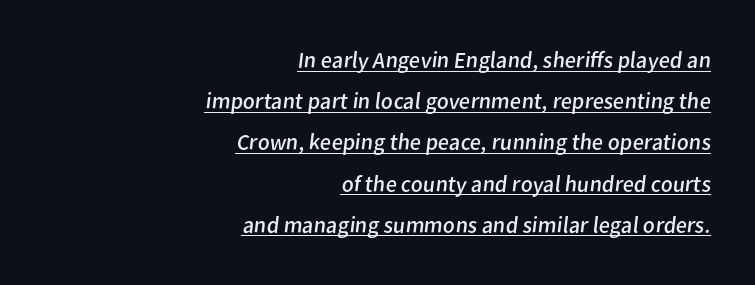
{"bold": "no", "underline": "yes", "align": "right", "line_spacing_ratio": 1.79, "letter_spacing": "normal", "letter_spacing_em": 0.0, "glyph_px": 23}
